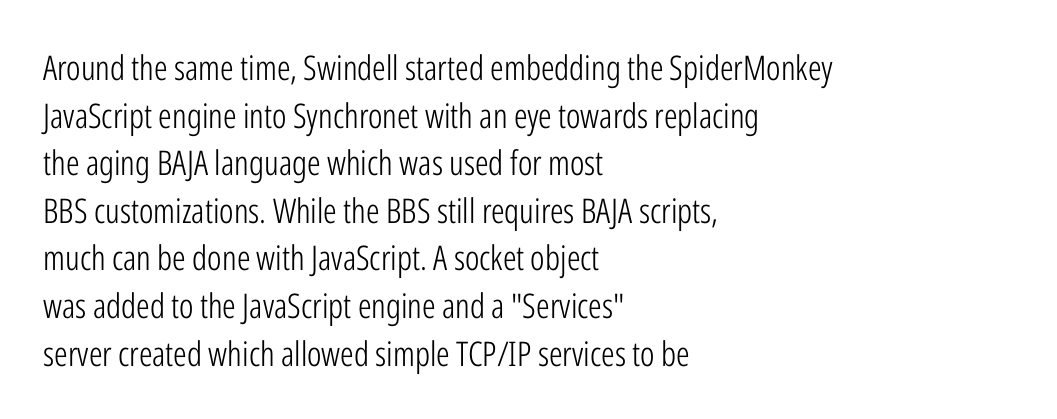
Think standard paragraph weight, or any step lighter than that. Spacing verdict: proportional, widths tailored to each character. The font family rendered here belongs to the sans-serif group. Does the lettering tilt? It doesn't — this is upright. This rendering uses left alignment, leaving the right contour irregular. The block of text has a typical density, with ordinary space between rows.
